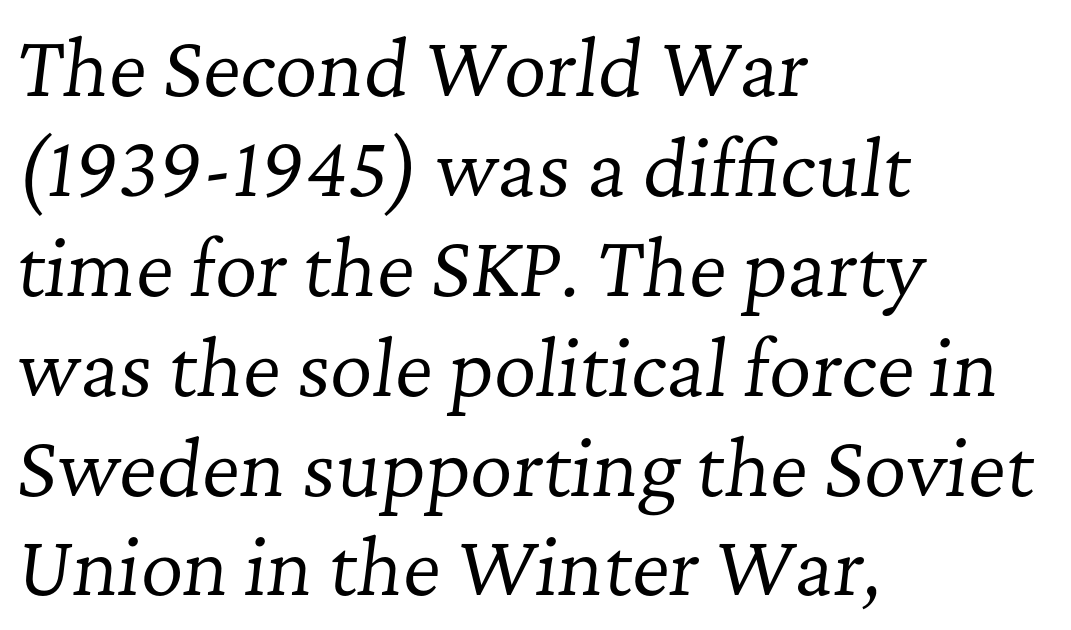
Regarding serifs, this sample has them. If you drew a line through each stem, it would be angled. Weight: not bold — regular or lighter. Varying glyph widths throughout — classic text-font behaviour. Baseline-to-baseline distance is the conventional proportion of letter height. Short and long lines alike share a common starting point at left.
